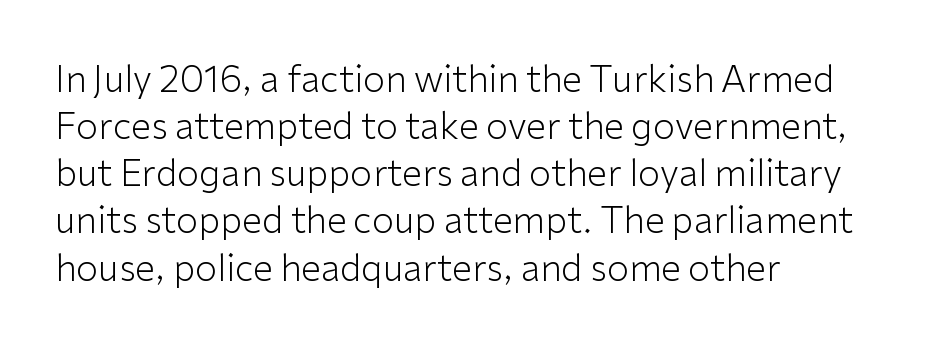
The image shows 36 px light sans-serif type, upright; set left-aligned, normal line spacing (1.31x), normal letter spacing, not underlined; low stroke contrast and a medium x-height.
